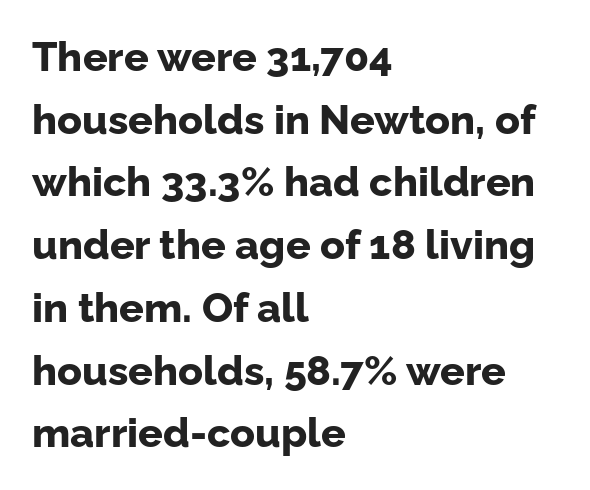
Character widths vary here, with narrow letters taking less room than wide ones. Ordinary non-slanted type is in use. Words float on clear page, feet unadorned. Visually the block forms a straight wall on the left and a jagged coastline on the right.
